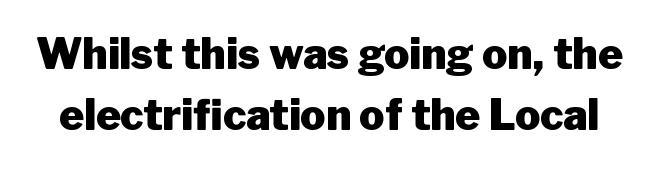
{"serif": "no", "italic": "no", "bold": "yes", "weight": "heavy", "width": "normal", "stroke_contrast": "low", "x_height": "medium", "monospaced": "no", "underline": "no", "line_spacing": "normal", "line_spacing_ratio": 1.46, "letter_spacing": "normal", "letter_spacing_em": 0.0, "glyph_px": 42}
